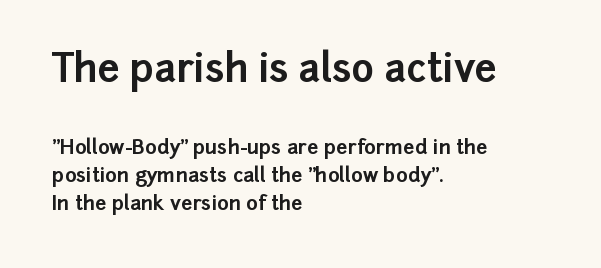
The image shows 39 px bold sans-serif type, upright; set left-aligned, normal line spacing (1.42x), normal letter spacing, not underlined; the first (top) block is 1.95x larger; low stroke contrast and a medium x-height.
